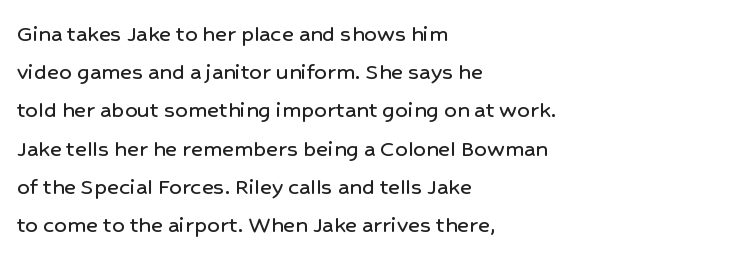
Descenders hang freely into open space. Teacher's note: observe the even left margin — that is flush-left alignment. The vertical gap from one line to the next is medium. If you drew a line through each stem, it would be perfectly vertical. The letters sit at their default tracking, neither squeezed nor spread.
